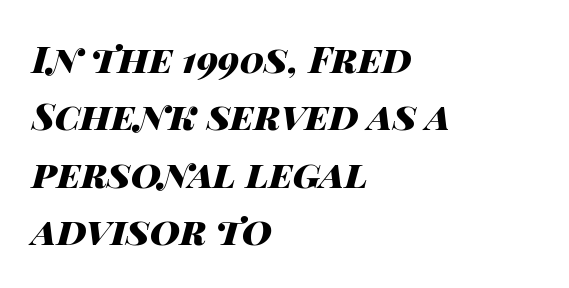
Q: Is the text bold? A: Yes.
Q: Is the text italic (slanted)? A: Yes, it leans right by about 14 degrees.
Q: Is the text underlined? A: No.
Q: How is the paragraph aligned? A: Left-aligned.
Q: Is the spacing between letters normal or unusually wide? A: Normal.
Q: Is the spacing between lines tight, normal or loose? A: Normal.
Q: Width (condensed, normal, or wide)? A: Wide.
Q: Stroke contrast? A: High.
Q: x-height? A: Large.
Q: Monospaced? A: No.
